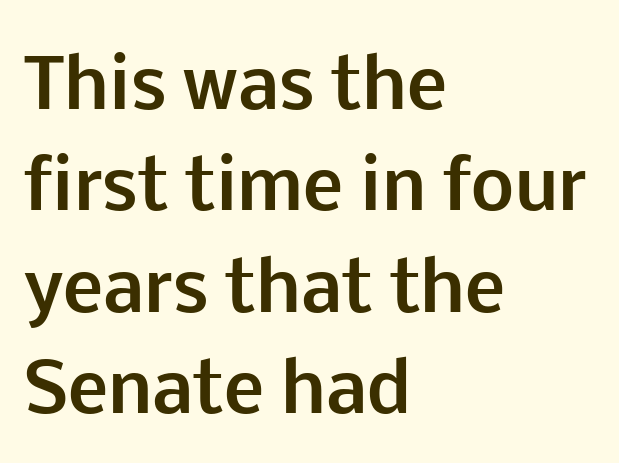
Q: Is the text bold? A: Yes.
Q: Is the text italic (slanted)? A: No, it is upright.
Q: Is the typeface a serif or a sans-serif typeface? A: Sans-serif.
Q: Is the text underlined? A: No.
Q: How is the paragraph aligned? A: Left-aligned.
Q: Is the spacing between letters normal or unusually wide? A: Normal.
Q: Is the spacing between lines tight, normal or loose? A: Normal.
Q: Width (condensed, normal, or wide)? A: Normal.
Q: Stroke contrast? A: Low.
Q: x-height? A: Medium.
Q: Monospaced? A: No.
